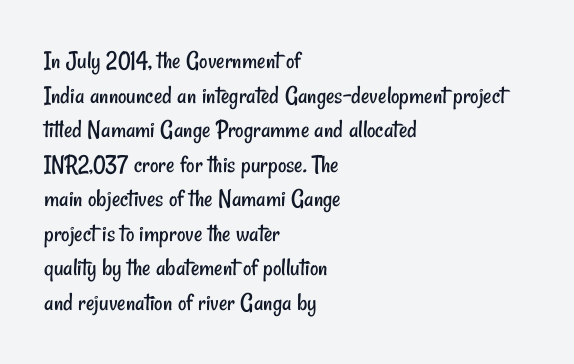
{"bold": "no", "underline": "no", "align": "left", "line_spacing": "normal", "line_spacing_ratio": 1.33, "letter_spacing": "normal", "letter_spacing_em": 0.0, "glyph_px": 26}
